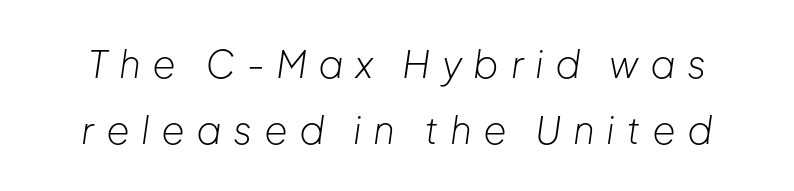
The image shows 38 px light type, italic (leaning right); set line spacing 1.73x, unusually wide letter spacing (+0.3 em), not underlined; low stroke contrast and a medium x-height.
